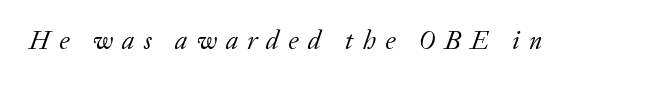
The image shows 26 px text type, italic (leaning right); set unusually wide letter spacing (+0.36 em), not underlined.
